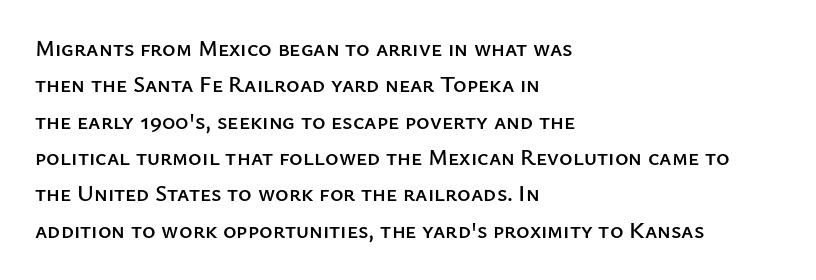
The image shows 23 px text type, upright; set left-aligned, normal line spacing (1.58x), normal letter spacing, not underlined.
